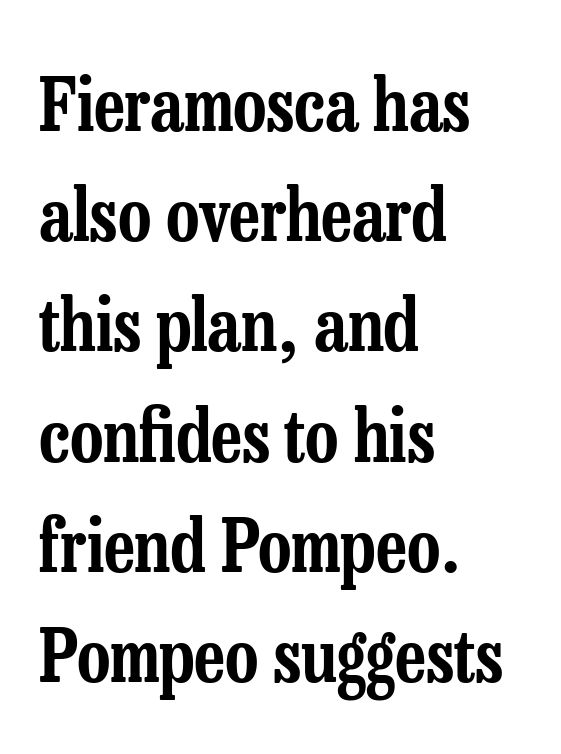
Is the letter spacing exaggerated? No — it looks like the ordinary default. Glance below the letters and you will spot only blank space. The lettering holds an erect, upright posture throughout. Do the characters align in a grid? No, the font is proportional. Does the type have serifs? Yes, each stem ends in a small foot. The passage shown stacks its lines at a standard gap.
